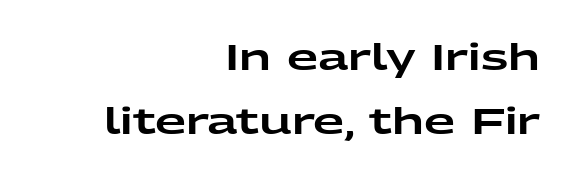
Q: Is the text italic (slanted)? A: No, it is upright.
Q: Is the typeface a serif or a sans-serif typeface? A: Sans-serif.
Q: Is the text underlined? A: No.
Q: How is the paragraph aligned? A: Right-aligned.
Q: Is the spacing between letters normal or unusually wide? A: Normal.
Q: Width (condensed, normal, or wide)? A: Wide.
Q: Stroke contrast? A: Low.
Q: x-height? A: Medium.
Q: Monospaced? A: No.
